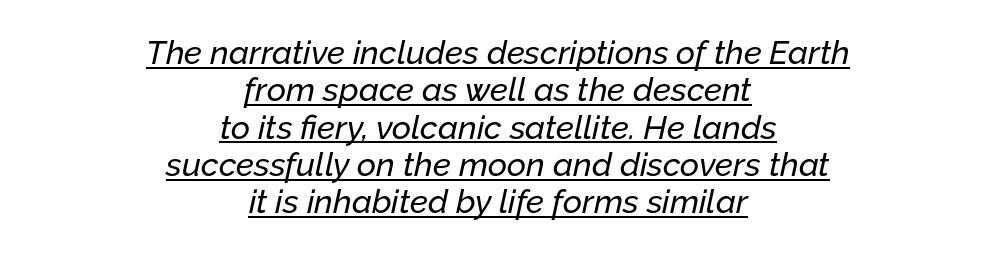
This block would grow much taller if given ordinary leading; it's compressed now. Looks like someone drew a line under every word here. Looks like regular typesetting: each glyph gets only the width it needs. The line texture is even and compact thanks to regular tracking. The lettering tilts uniformly, giving the passage an italic look. The rendering positions every line midway between the sides.
